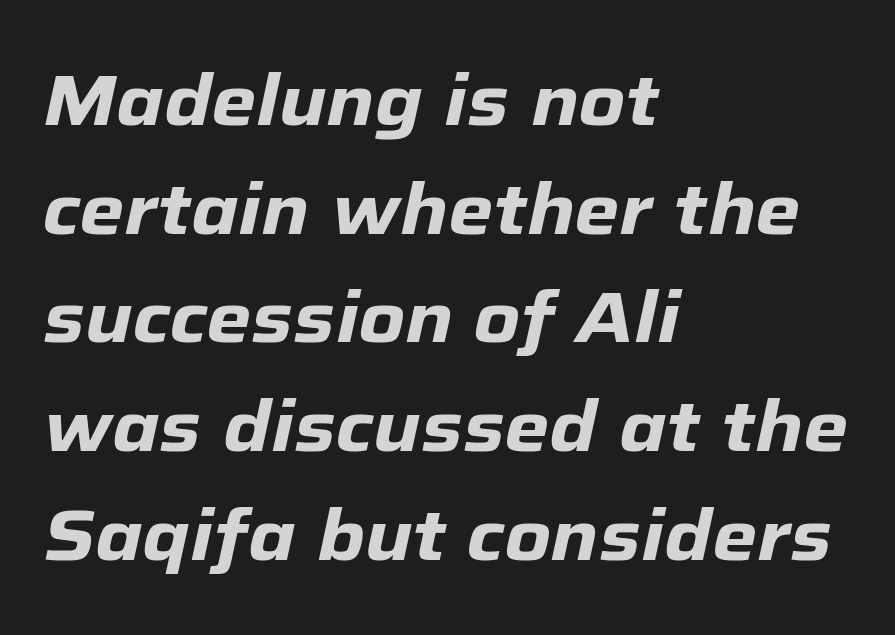
{"italic": "yes", "lean": "right", "slant_degrees": 12, "bold": "yes", "weight": "heavy", "width": "normal", "stroke_contrast": "low", "x_height": "medium", "monospaced": "no", "underline": "no", "align": "left", "line_spacing": "normal", "line_spacing_ratio": 1.51, "letter_spacing": "normal", "letter_spacing_em": 0.0, "glyph_px": 72}
